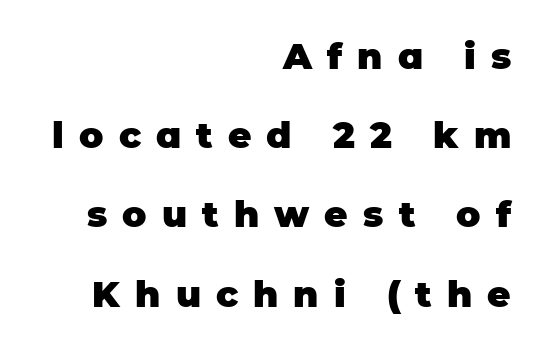
{"serif": "no", "italic": "no", "bold": "yes", "weight": "heavy", "width": "normal", "stroke_contrast": "low", "x_height": "large", "monospaced": "no", "underline": "no", "align": "right", "line_spacing": "loose", "line_spacing_ratio": 2.2, "letter_spacing": "wide", "letter_spacing_em": 0.42, "glyph_px": 36}
